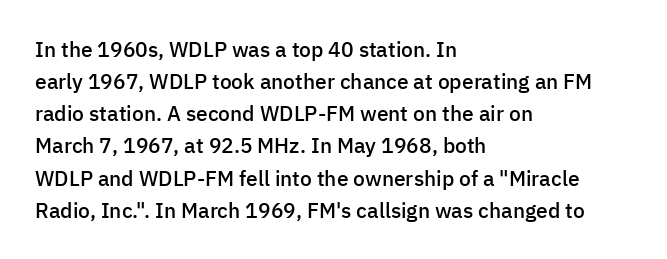
{"italic": "no", "bold": "semi", "underline": "no", "align": "left", "line_spacing": "normal", "line_spacing_ratio": 1.53, "letter_spacing": "normal", "letter_spacing_em": 0.0, "glyph_px": 21}
